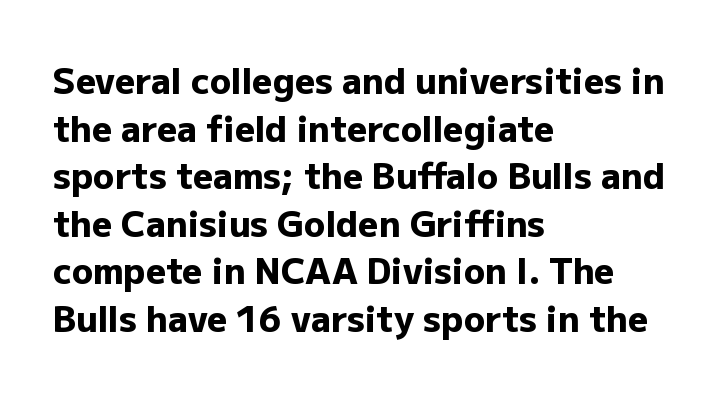
Q: Is the text bold? A: Yes.
Q: Is the text italic (slanted)? A: No, it is upright.
Q: Is the typeface a serif or a sans-serif typeface? A: Sans-serif.
Q: Is the text underlined? A: No.
Q: How is the paragraph aligned? A: Left-aligned.
Q: Is the spacing between letters normal or unusually wide? A: Normal.
Q: Is the spacing between lines tight, normal or loose? A: Normal.
Q: Width (condensed, normal, or wide)? A: Normal.
Q: Stroke contrast? A: Low.
Q: x-height? A: Medium.
Q: Monospaced? A: No.
